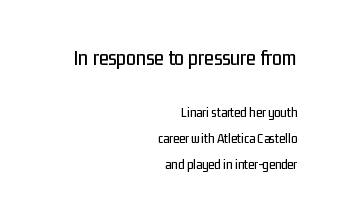
{"italic": "no", "underline": "no", "align": "right", "line_spacing_ratio": 1.86, "letter_spacing": "normal", "letter_spacing_em": 0.0, "larger_block": "first", "size_ratio": 1.57, "glyph_px": 22}
